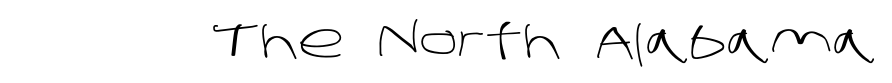
{"serif": "no", "bold": "no", "weight": "light", "width": "normal", "stroke_contrast": "low", "x_height": "large", "monospaced": "no", "underline": "no", "letter_spacing": "normal", "letter_spacing_em": 0.0, "glyph_px": 48}
